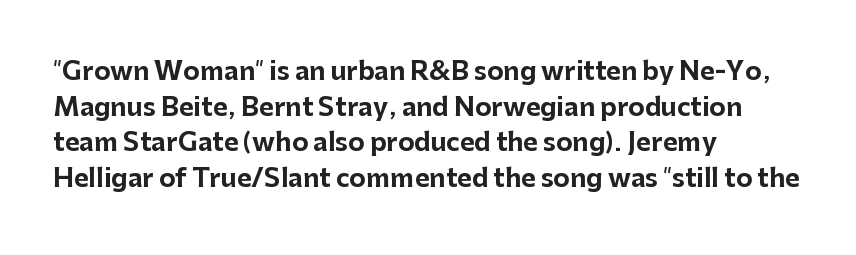
This rendering leaves character spacing at its baseline value. Any mark beneath the type? The region is blank. This is roman type, the default non-slanted kind. Pretty heavy lettering here — definitely bold. Notice how descenders clear the ascenders below comfortably — that's standard leading. All the whitespace from short lines collects on the right.
